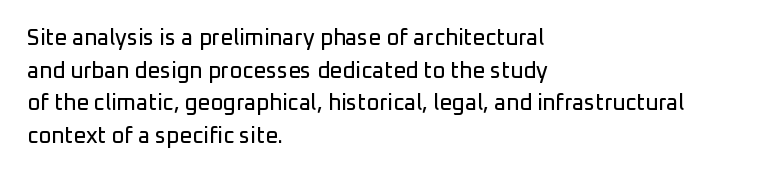
The string is rendered with underlining switched off. Successive baselines arrive at the customary interval. The paragraph shown leans on its left margin. Do the letters lean? They stand straight. The passage shown has conventional tracking throughout.
